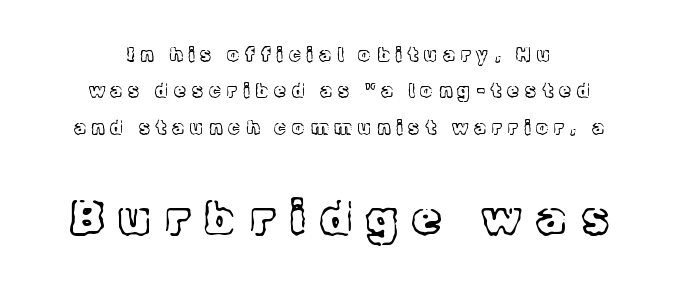
Successive baselines arrive slowly, with a big drop between each. Characters follow at a spacing far wider than the type designer built in. This sample has the flowing, uneven cadence of proportional lettering. Little horizontal feet cap the strokes, marking this as serif type. Scale increases going downward across the two blocks.
